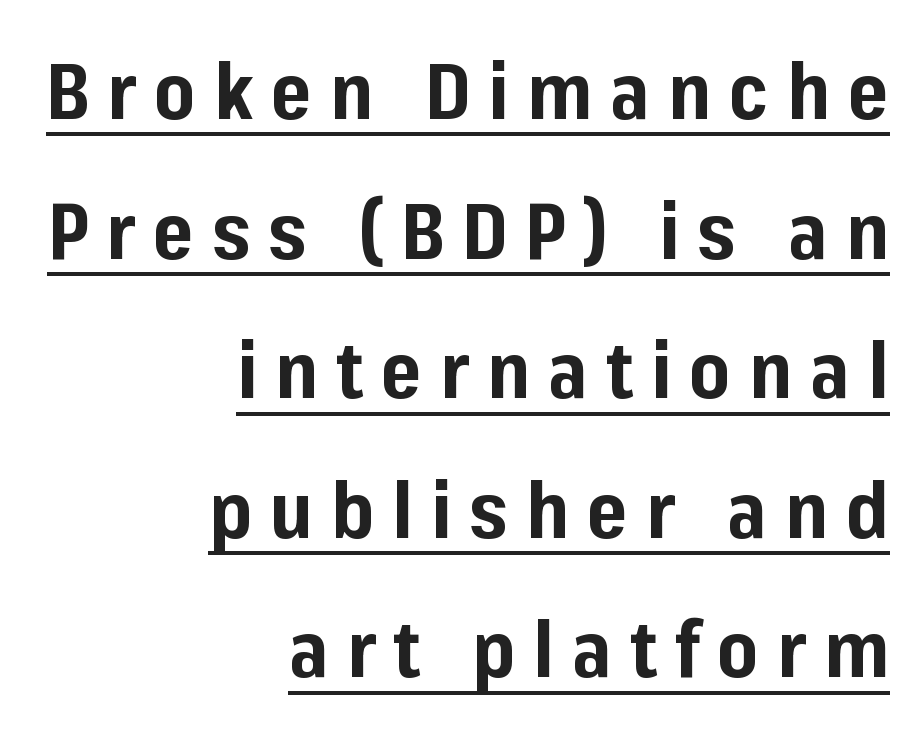
{"serif": "no", "italic": "no", "bold": "yes", "weight": "bold", "width": "normal", "stroke_contrast": "low", "x_height": "medium", "monospaced": "no", "underline": "yes", "align": "right", "line_spacing_ratio": 1.79, "letter_spacing": "wide", "letter_spacing_em": 0.23, "glyph_px": 78}
